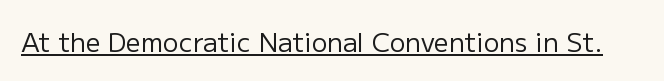
Q: Is the text bold? A: No.
Q: Is the text italic (slanted)? A: No, it is upright.
Q: Is the text underlined? A: Yes.
Q: Is the spacing between letters normal or unusually wide? A: Normal.
